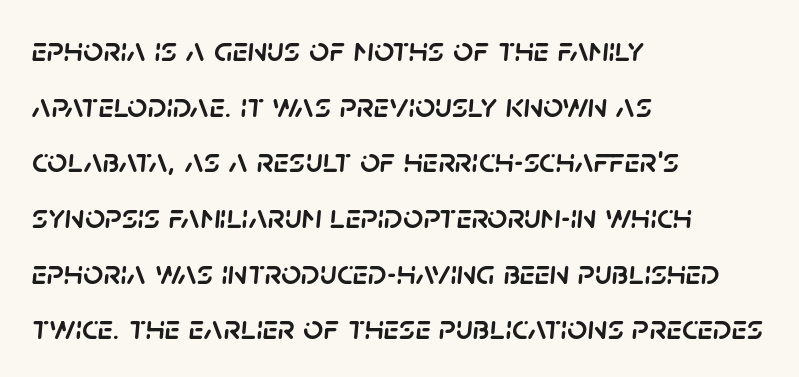
{"italic": "yes", "lean": "right", "slant_degrees": 5, "width": "normal", "stroke_contrast": "low", "x_height": "large", "monospaced": "no", "underline": "no", "align": "left", "line_spacing": "normal", "line_spacing_ratio": 1.59, "letter_spacing": "normal", "letter_spacing_em": 0.0, "glyph_px": 35}
